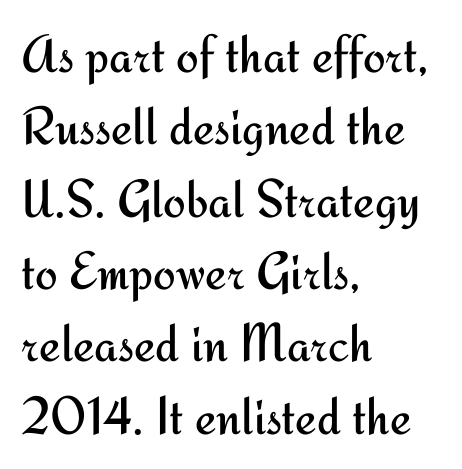
The space between consecutive lines is moderate. Proportional: the letters do not fall into vertical columns. The characters are drawn with everyday or finer stroke widths. It's the straight-up-and-down kind of type. Has an underline been added? It has not. This sample uses a sans-serif face.
